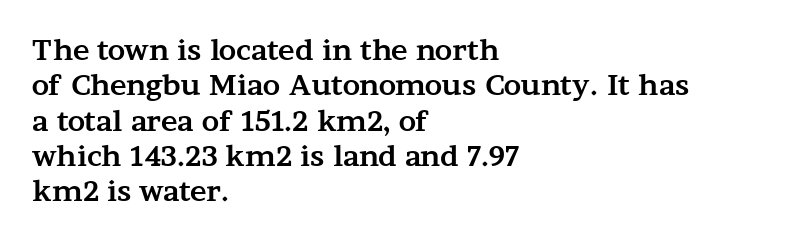
The image shows 28 px bold, wide serif type, upright; set left-aligned, normal line spacing (1.26x), normal letter spacing, not underlined; medium stroke contrast and a medium x-height.
